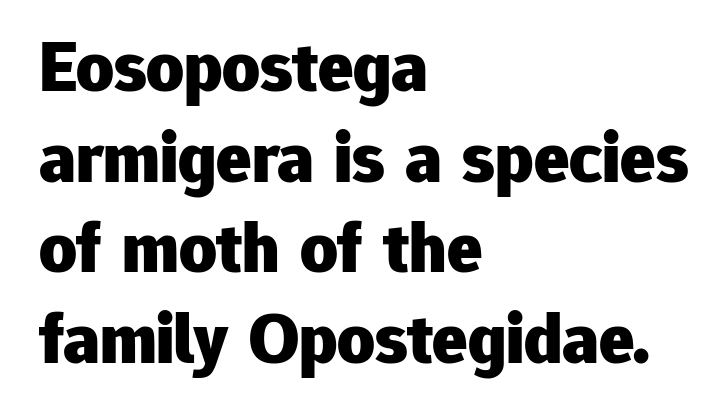
{"serif": "no", "italic": "no", "bold": "yes", "weight": "heavy", "width": "normal", "stroke_contrast": "low", "x_height": "medium", "monospaced": "no", "underline": "no", "align": "left", "line_spacing_ratio": 1.24, "letter_spacing": "normal", "letter_spacing_em": 0.0, "glyph_px": 73}
